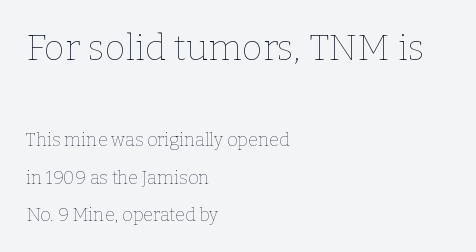
The image shows 36 px thin type, upright; set left-aligned, loose line spacing (2.07x), normal letter spacing, not underlined; the first (top) block is 2.0x larger; low stroke contrast and a medium x-height.
